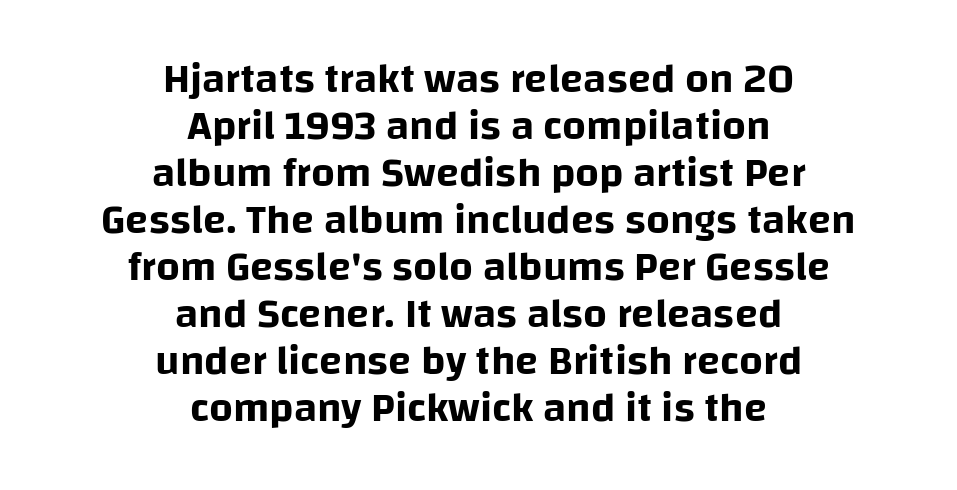
{"serif": "no", "italic": "no", "width": "normal", "stroke_contrast": "low", "x_height": "large", "monospaced": "no", "underline": "no", "align": "center", "line_spacing": "tight", "line_spacing_ratio": 1.12, "letter_spacing": "normal", "letter_spacing_em": 0.0, "glyph_px": 42}
